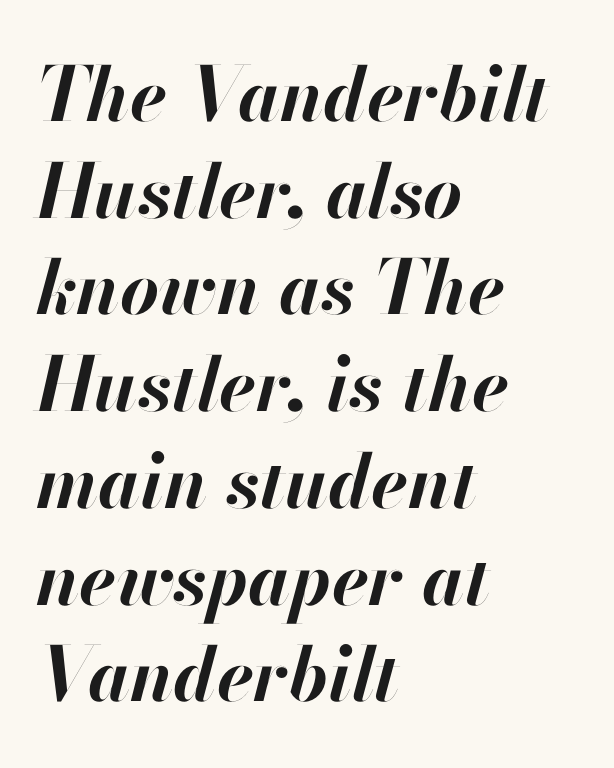
The image shows 75 px bold type, italic (leaning right); set left-aligned, normal line spacing (1.29x), normal letter spacing, not underlined; high stroke contrast and a small x-height.
